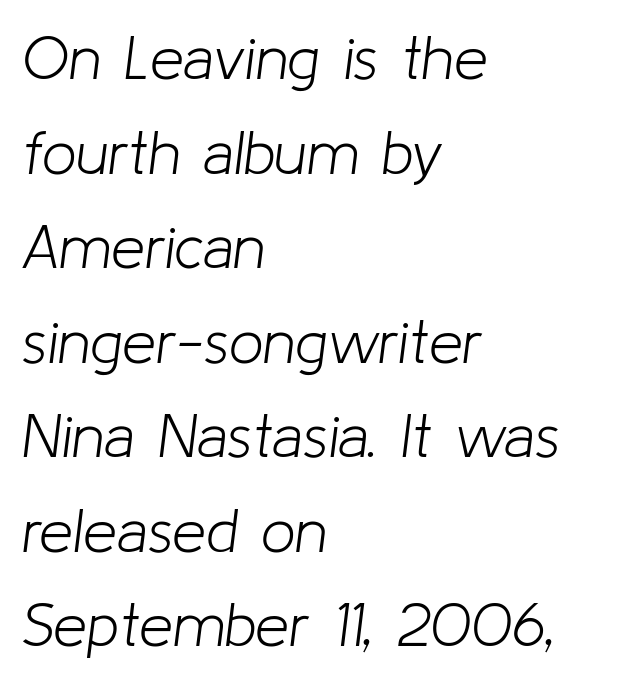
Q: Is the text bold? A: No.
Q: Is the text italic (slanted)? A: Yes, it leans right by about 8 degrees.
Q: Is the text underlined? A: No.
Q: How is the paragraph aligned? A: Left-aligned.
Q: Is the spacing between letters normal or unusually wide? A: Normal.
Q: Is the spacing between lines tight, normal or loose? A: Normal.
Q: Width (condensed, normal, or wide)? A: Normal.
Q: Stroke contrast? A: Low.
Q: x-height? A: Medium.
Q: Monospaced? A: No.
